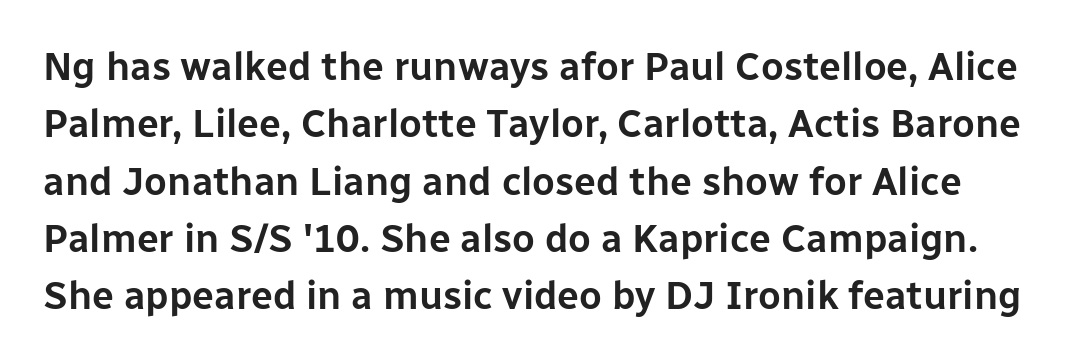
{"serif": "no", "italic": "no", "width": "normal", "stroke_contrast": "low", "x_height": "medium", "monospaced": "no", "underline": "no", "line_spacing": "normal", "line_spacing_ratio": 1.47, "letter_spacing": "normal", "letter_spacing_em": 0.0, "glyph_px": 39}
